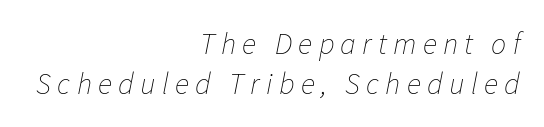
Would a proofreader flag this as italicized? Yes. Students, note that the glyphs here are deliberately spaced far apart. Leading: standard. Bare-footed words on every line. Weight: not bold — regular or lighter. Proportional: the letters do not fall into vertical columns.
